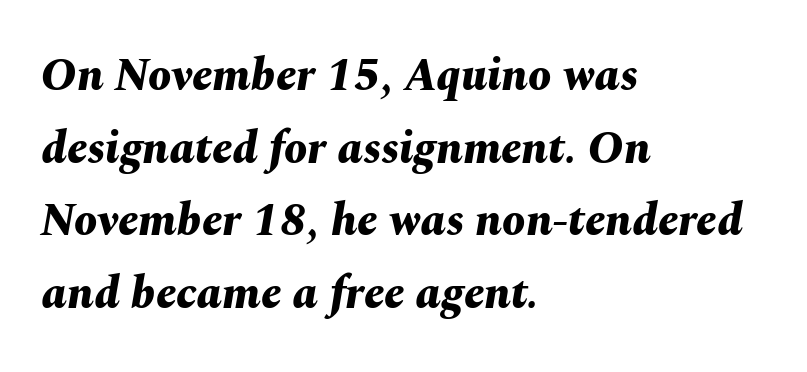
{"italic": "yes", "lean": "right", "slant_degrees": 10, "bold": "yes", "weight": "bold", "width": "normal", "stroke_contrast": "medium", "x_height": "medium", "monospaced": "no", "underline": "no", "align": "left", "line_spacing": "normal", "line_spacing_ratio": 1.58, "letter_spacing": "normal", "letter_spacing_em": 0.0, "glyph_px": 46}
